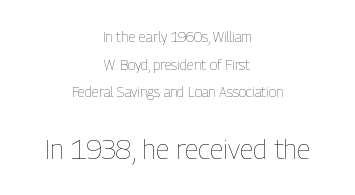
A roman cut, with each character standing at attention. The later block is typeset at a bigger size than the earlier block. Summary of weight: not heavy and not bold. Regarding leading, the lines here are spaced well apart. Nobody drew a line under any word here.
